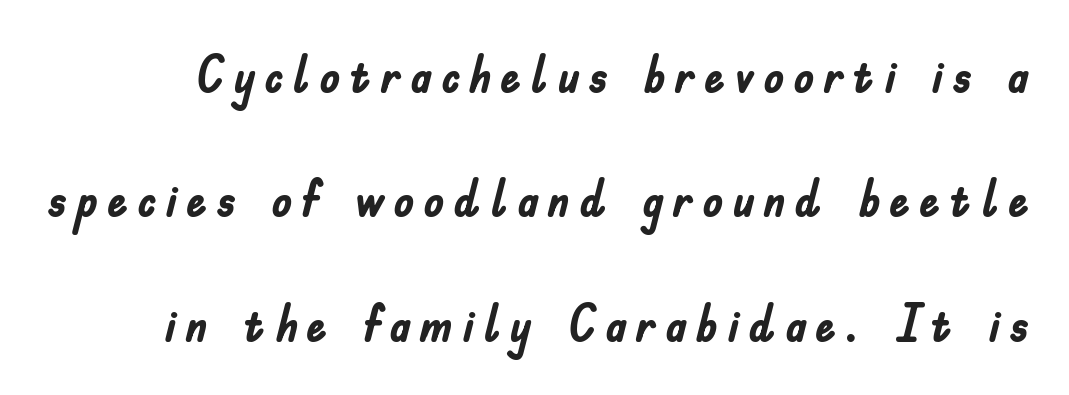
Q: Is the text bold? A: Yes.
Q: Is the text italic (slanted)? A: Yes.
Q: Is the typeface a serif or a sans-serif typeface? A: Sans-serif.
Q: Is the text underlined? A: No.
Q: Is the spacing between lines tight, normal or loose? A: Loose.
Q: Width (condensed, normal, or wide)? A: Condensed.
Q: Stroke contrast? A: Low.
Q: x-height? A: Small.
Q: Monospaced? A: No.
